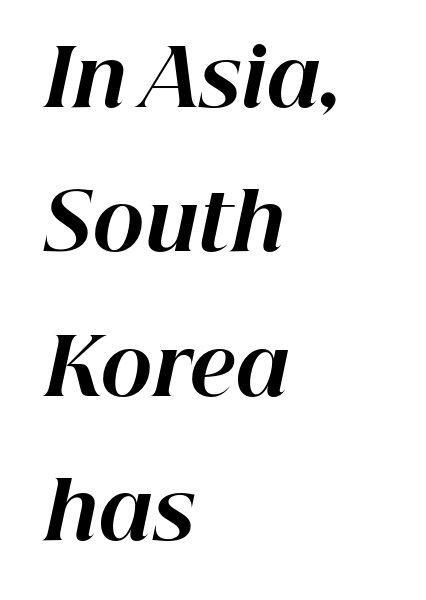
Q: Is the text bold? A: Yes.
Q: Is the text italic (slanted)? A: Yes, it leans right by about 12 degrees.
Q: Is the text underlined? A: No.
Q: How is the paragraph aligned? A: Left-aligned.
Q: Is the spacing between letters normal or unusually wide? A: Normal.
Q: Width (condensed, normal, or wide)? A: Normal.
Q: Stroke contrast? A: High.
Q: x-height? A: Medium.
Q: Monospaced? A: No.
